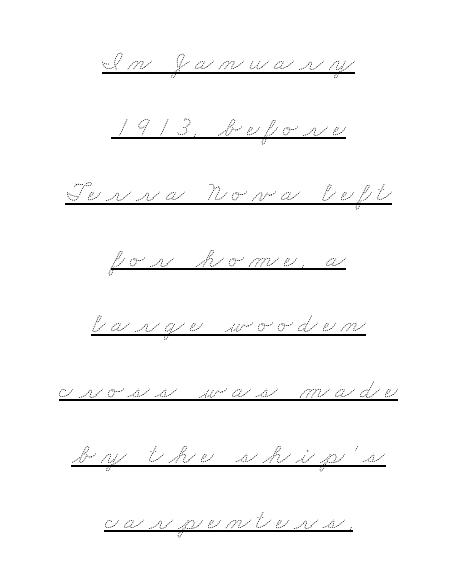
The image shows 28 px thin, wide type; set centered, loose line spacing (2.34x), underlined; medium stroke contrast and a small x-height.
